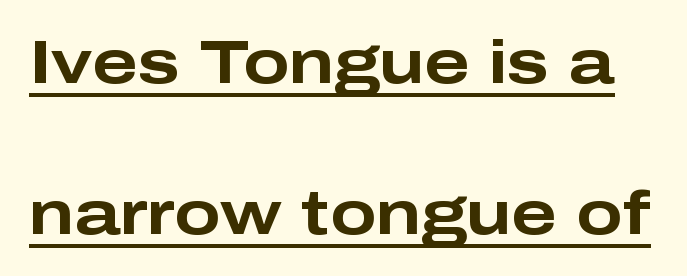
{"serif": "no", "italic": "no", "bold": "yes", "weight": "bold", "width": "wide", "stroke_contrast": "low", "x_height": "medium", "monospaced": "no", "underline": "yes", "line_spacing": "loose", "line_spacing_ratio": 2.47, "letter_spacing": "normal", "letter_spacing_em": 0.0, "glyph_px": 61}
